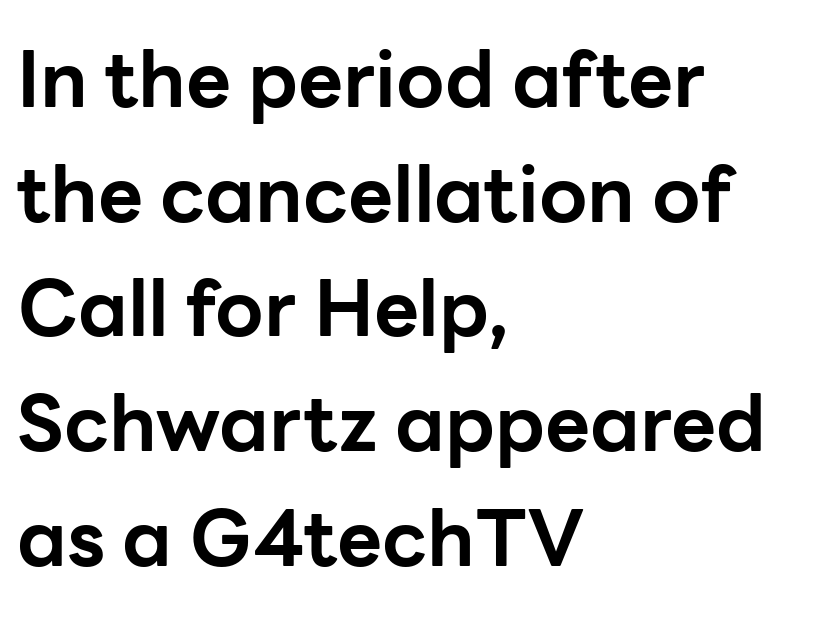
{"serif": "no", "italic": "no", "bold": "yes", "weight": "bold", "width": "normal", "stroke_contrast": "low", "x_height": "medium", "monospaced": "no", "underline": "no", "align": "left", "line_spacing": "normal", "line_spacing_ratio": 1.47, "letter_spacing": "normal", "letter_spacing_em": 0.0, "glyph_px": 78}
